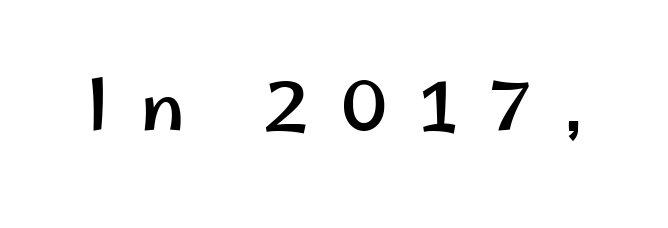
{"serif": "no", "italic": "no", "width": "wide", "stroke_contrast": "low", "x_height": "small", "monospaced": "no", "underline": "no", "letter_spacing": "wide", "letter_spacing_em": 0.45, "glyph_px": 70}
